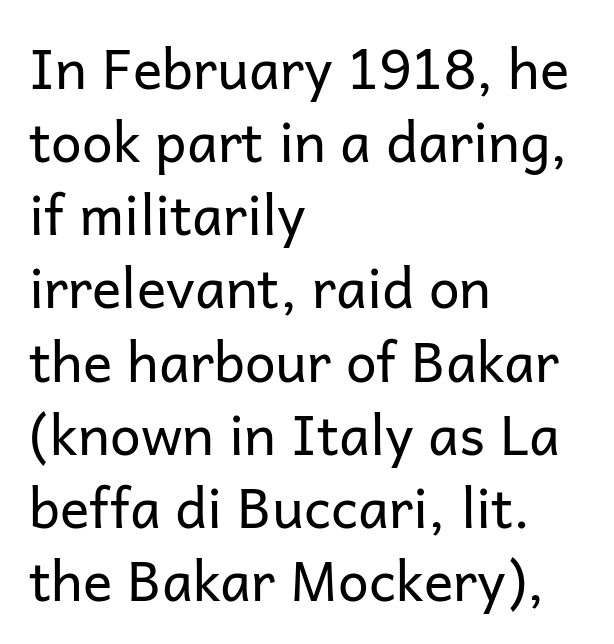
The image shows 55 px regular-weight sans-serif type, upright; set left-aligned, normal line spacing (1.33x), normal letter spacing, not underlined; low stroke contrast and a medium x-height.
